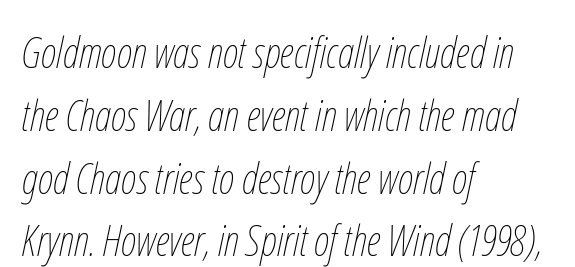
{"italic": "yes", "lean": "right", "slant_degrees": 12, "bold": "no", "weight": "thin", "width": "condensed", "stroke_contrast": "low", "x_height": "medium", "monospaced": "no", "underline": "no", "align": "left", "line_spacing": "normal", "line_spacing_ratio": 1.46, "letter_spacing": "normal", "letter_spacing_em": 0.0, "glyph_px": 43}
